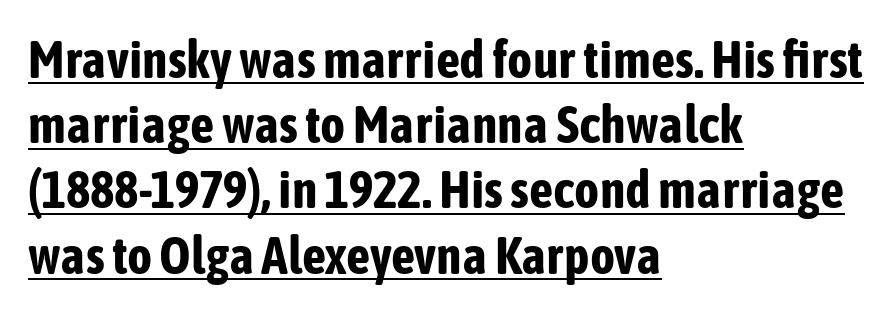
{"serif": "no", "italic": "no", "bold": "yes", "weight": "bold", "width": "condensed", "stroke_contrast": "low", "x_height": "medium", "monospaced": "no", "underline": "yes", "align": "left", "line_spacing_ratio": 1.23, "letter_spacing": "normal", "letter_spacing_em": 0.0, "glyph_px": 53}
